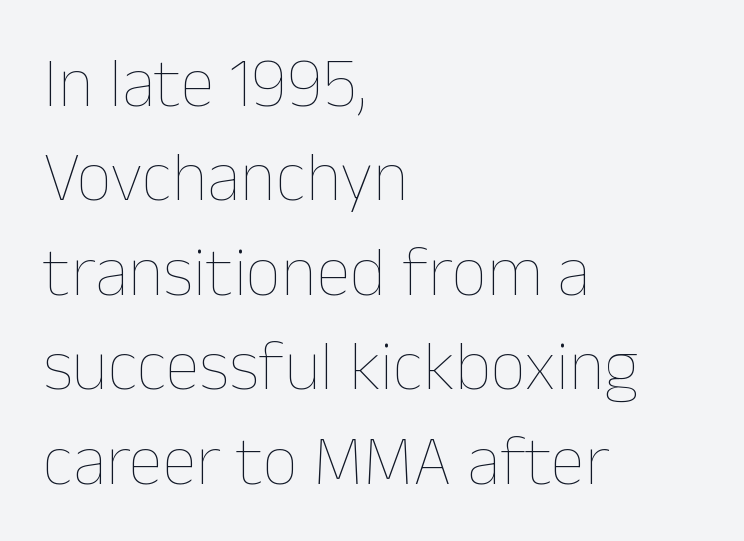
{"italic": "no", "bold": "no", "weight": "thin", "width": "normal", "stroke_contrast": "low", "x_height": "medium", "monospaced": "no", "underline": "no", "align": "left", "line_spacing": "normal", "line_spacing_ratio": 1.35, "letter_spacing": "normal", "letter_spacing_em": 0.0, "glyph_px": 70}
